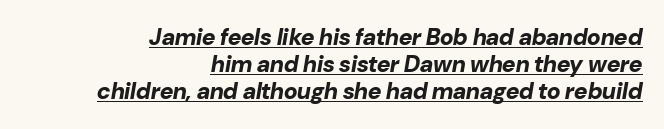
{"italic": "yes", "lean": "right", "slant_degrees": 10, "bold": "yes", "underline": "yes", "align": "right", "line_spacing_ratio": 1.17, "letter_spacing": "normal", "letter_spacing_em": 0.0, "glyph_px": 23}
